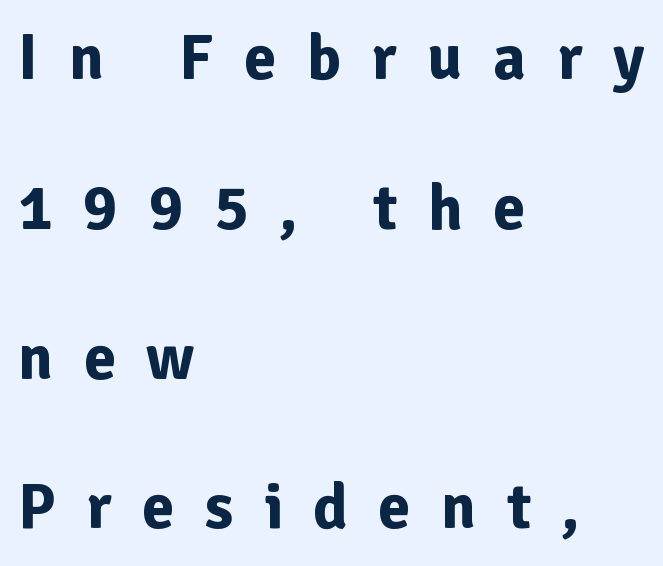
The image shows 64 px bold sans-serif type, upright; set left-aligned, loose line spacing (2.34x), unusually wide letter spacing (+0.48 em), not underlined; low stroke contrast and a medium x-height.
